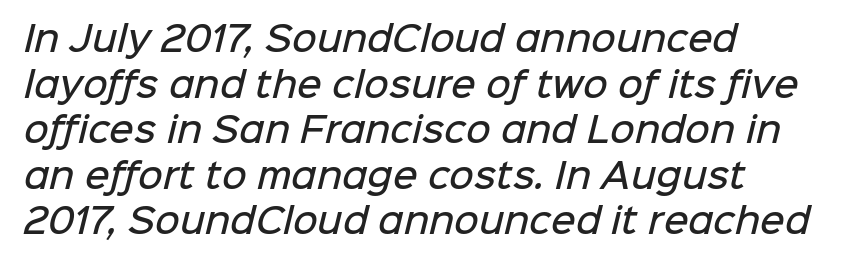
Q: Is the text bold? A: Semi-bold.
Q: Is the typeface a serif or a sans-serif typeface? A: Sans-serif.
Q: Is the text underlined? A: No.
Q: How is the paragraph aligned? A: Left-aligned.
Q: Is the spacing between letters normal or unusually wide? A: Normal.
Q: Is the spacing between lines tight, normal or loose? A: Normal.
Q: Width (condensed, normal, or wide)? A: Normal.
Q: Stroke contrast? A: Low.
Q: x-height? A: Medium.
Q: Monospaced? A: No.
